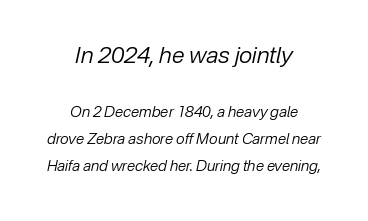
Q: Is the text bold? A: No.
Q: Is the text italic (slanted)? A: Yes, it leans right by about 12 degrees.
Q: Is the text underlined? A: No.
Q: How is the paragraph aligned? A: Centered.
Q: Is the spacing between letters normal or unusually wide? A: Normal.
Q: Which block of text is set in a larger size, the first (top) or the second (bottom)? A: The first (top) one.
